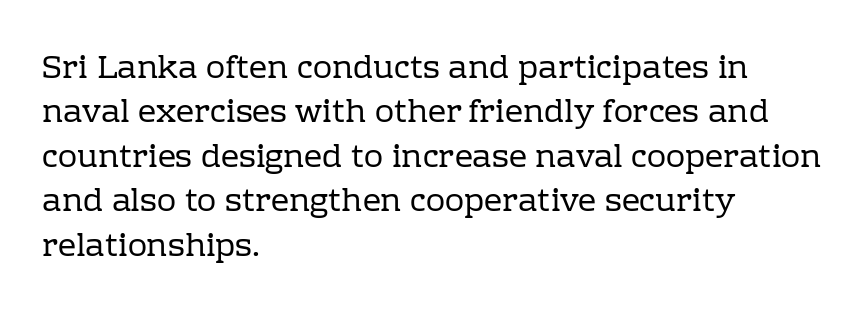
The image shows 32 px regular-weight serif type, upright; set left-aligned, normal line spacing (1.39x), normal letter spacing, not underlined; low stroke contrast and a medium x-height.
